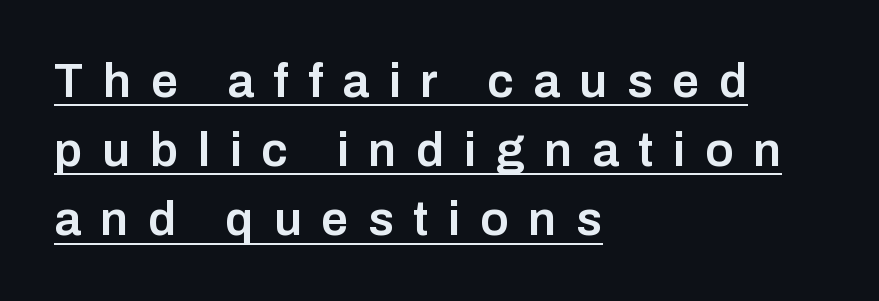
Strokes here are thickened, but only to semibold level. Loose tracking; the words dissolve into strings of separated letters. If you measured baseline to baseline, you'd find a middling distance. The axis of the letterforms is exactly vertical. Is the block centered? No — it sits flush against the left margin. The passage shown is underscored from start to finish.
